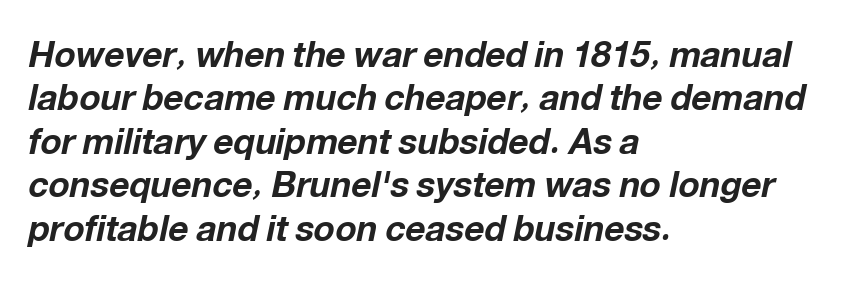
The image shows 35 px bold type, italic (leaning right); set left-aligned, line spacing 1.24x, normal letter spacing, not underlined; low stroke contrast and a medium x-height.
